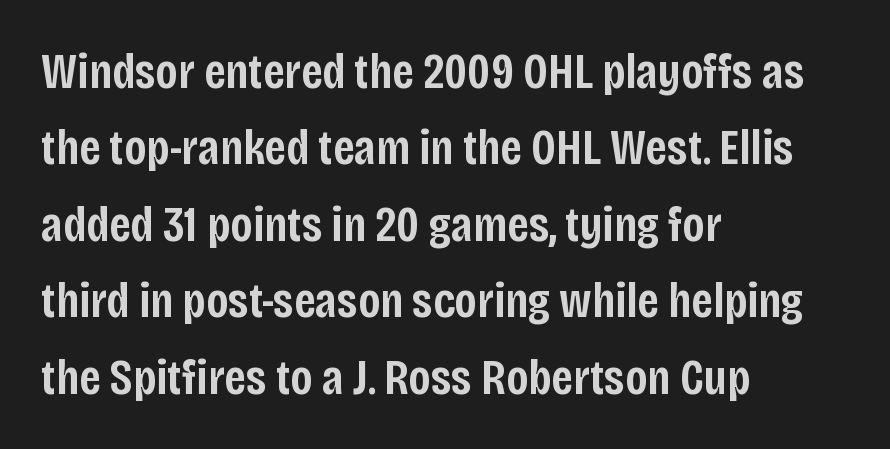
These lines are composed in type without serifs. What stands out about the letter spacing? Nothing — it is the standard amount. Honestly, there is no underline to notice here at all. Summary of weight: moderately heavy, a semibold. Each letter keeps its own natural width here, so spacing adapts to shape. Does the lettering tilt? It doesn't — this is upright.
